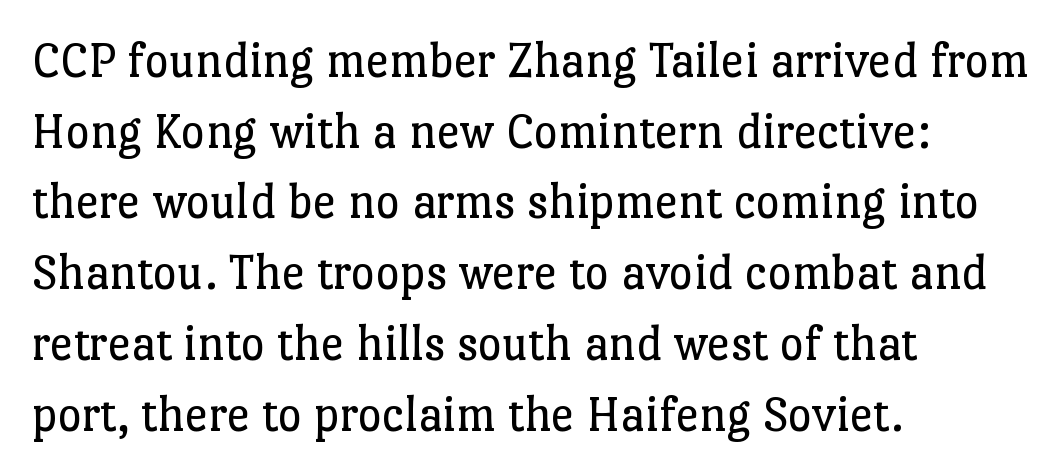
Q: Is the text bold? A: No.
Q: Is the text italic (slanted)? A: No, it is upright.
Q: Is the typeface a serif or a sans-serif typeface? A: Serif.
Q: Is the text underlined? A: No.
Q: How is the paragraph aligned? A: Left-aligned.
Q: Is the spacing between letters normal or unusually wide? A: Normal.
Q: Is the spacing between lines tight, normal or loose? A: Normal.
Q: Width (condensed, normal, or wide)? A: Normal.
Q: Stroke contrast? A: Low.
Q: x-height? A: Medium.
Q: Monospaced? A: No.
